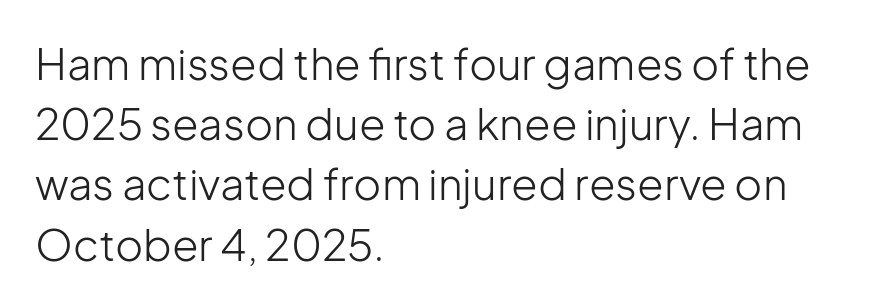
The image shows 43 px light sans-serif type, upright; set left-aligned, normal line spacing (1.4x), normal letter spacing, not underlined; low stroke contrast and a medium x-height.
